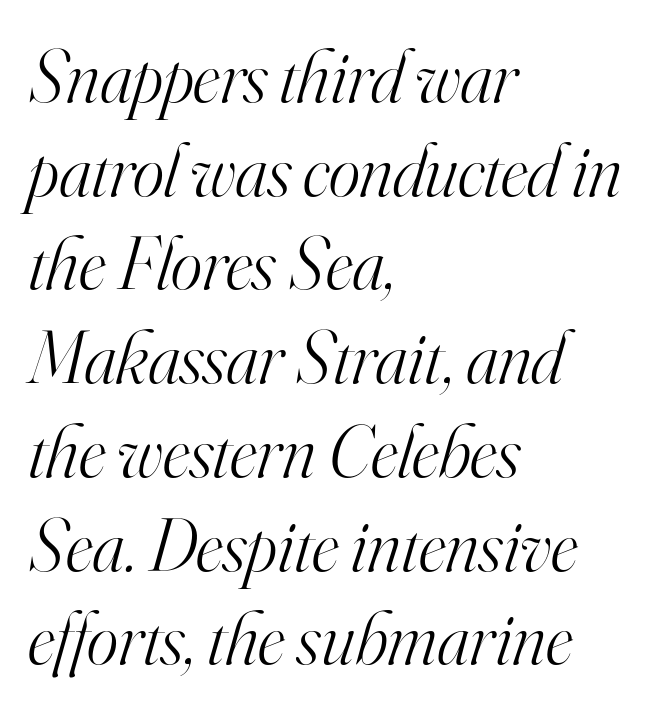
Notice how descenders clear the ascenders below comfortably — that's standard leading. The typesetter chose a ragged-right arrangement here. A typesetter would mark this as italic. The line texture is even and compact thanks to regular tracking. The weight would be labelled regular, book, light, or lighter still. Typographically, this falls in the serif category.
